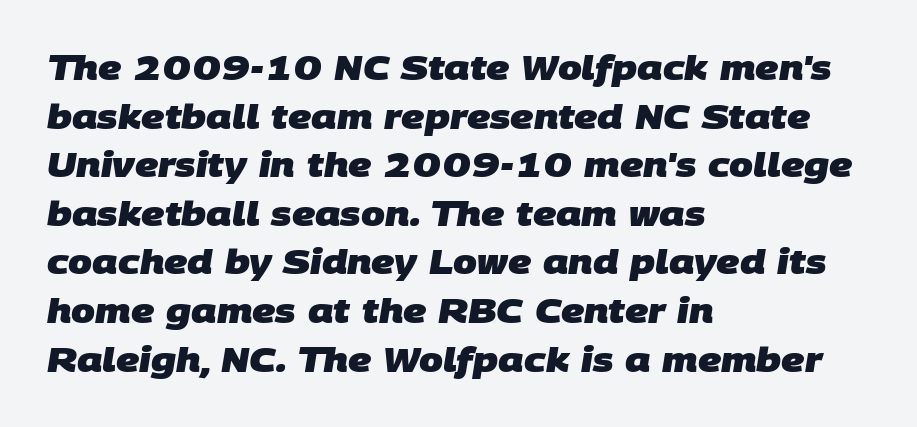
The block of text has a typical density, with ordinary space between rows. The face used here is rendered with its standard letterfit. The ragged edge is on the right, which tells us the setting is flush left. In terms of weight, the rendering is a true, heavy bold. Serif or sans? Sans — the stroke terminals are bare.
